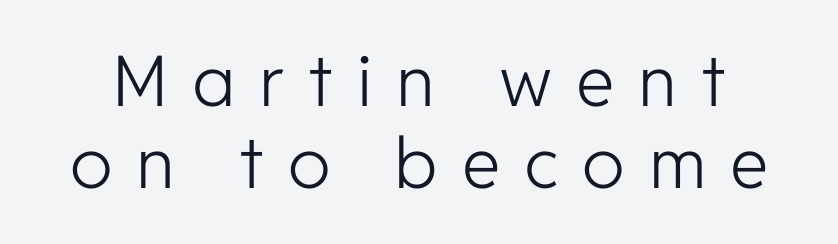
Q: Is the text bold? A: No.
Q: Is the text italic (slanted)? A: No, it is upright.
Q: Is the typeface a serif or a sans-serif typeface? A: Sans-serif.
Q: Is the text underlined? A: No.
Q: Is the spacing between letters normal or unusually wide? A: Unusually wide.
Q: Width (condensed, normal, or wide)? A: Normal.
Q: Stroke contrast? A: Low.
Q: x-height? A: Medium.
Q: Monospaced? A: No.
